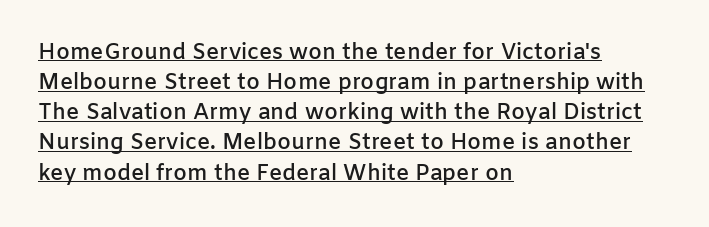
{"italic": "no", "bold": "semi", "underline": "yes", "align": "left", "line_spacing": "normal", "line_spacing_ratio": 1.37, "letter_spacing": "normal", "letter_spacing_em": 0.0, "glyph_px": 22}
